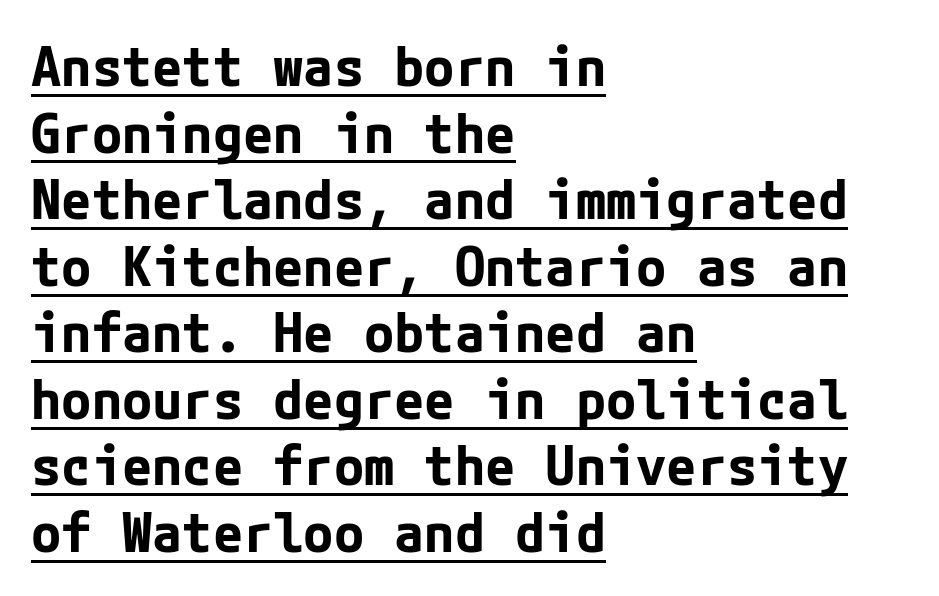
{"serif": "no", "italic": "no", "bold": "yes", "weight": "bold", "width": "normal", "stroke_contrast": "low", "x_height": "medium", "underline": "yes", "align": "left", "line_spacing_ratio": 1.21, "letter_spacing": "normal", "letter_spacing_em": 0.0, "glyph_px": 55}
